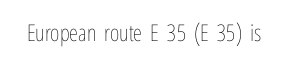
{"italic": "no", "bold": "no", "underline": "no", "letter_spacing": "normal", "letter_spacing_em": 0.0, "glyph_px": 23}
